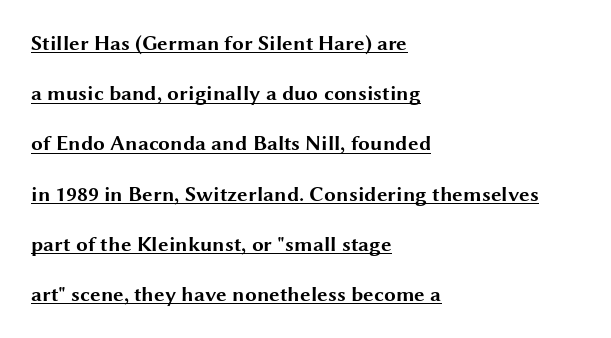
Q: Is the text bold? A: Yes.
Q: Is the text italic (slanted)? A: No, it is upright.
Q: Is the text underlined? A: Yes.
Q: How is the paragraph aligned? A: Left-aligned.
Q: Is the spacing between letters normal or unusually wide? A: Normal.
Q: Is the spacing between lines tight, normal or loose? A: Loose.
